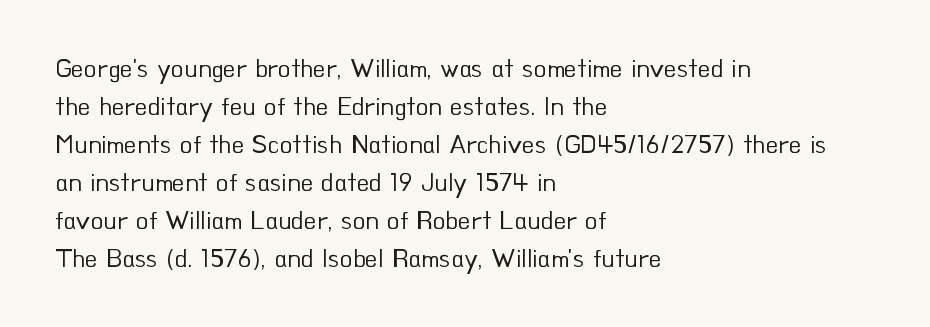
The image shows 26 px text type, upright; set left-aligned, normal line spacing (1.46x), normal letter spacing, not underlined.
